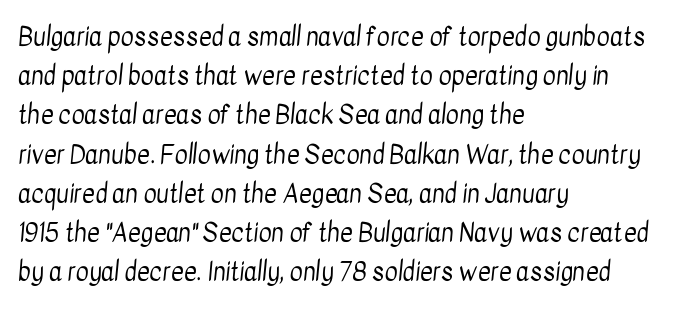
The glyphs are unaccompanied by any horizontal stroke below them. The passage shown is not bold in any degree. Notice how descenders clear the ascenders below comfortably — that's standard leading. Honestly, the letter spacing is just normal — you wouldn't notice it. Caption: multi-line text, flush left, ragged right.
